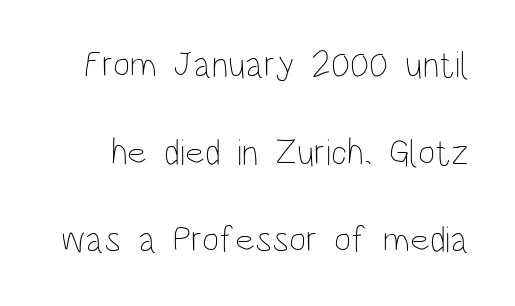
Q: Is the text bold? A: No.
Q: Is the text italic (slanted)? A: No, it is upright.
Q: Is the text underlined? A: No.
Q: Is the spacing between letters normal or unusually wide? A: Normal.
Q: Is the spacing between lines tight, normal or loose? A: Loose.
Q: Width (condensed, normal, or wide)? A: Condensed.
Q: Stroke contrast? A: Low.
Q: x-height? A: Large.
Q: Monospaced? A: No.
